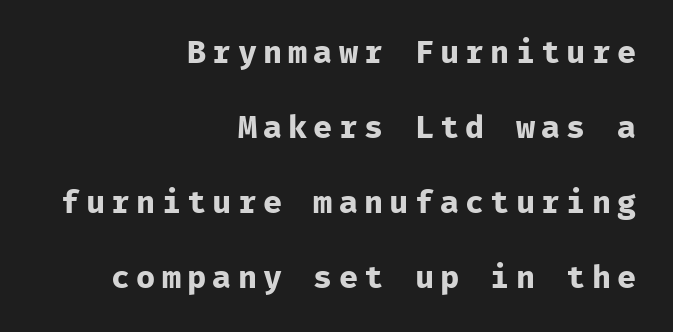
Q: Is the text bold? A: Yes.
Q: Is the text italic (slanted)? A: No, it is upright.
Q: Is the typeface a serif or a sans-serif typeface? A: Sans-serif.
Q: Is the text underlined? A: No.
Q: How is the paragraph aligned? A: Right-aligned.
Q: Is the spacing between lines tight, normal or loose? A: Loose.
Q: Width (condensed, normal, or wide)? A: Normal.
Q: Stroke contrast? A: Low.
Q: x-height? A: Medium.
Q: Monospaced? A: Yes.
